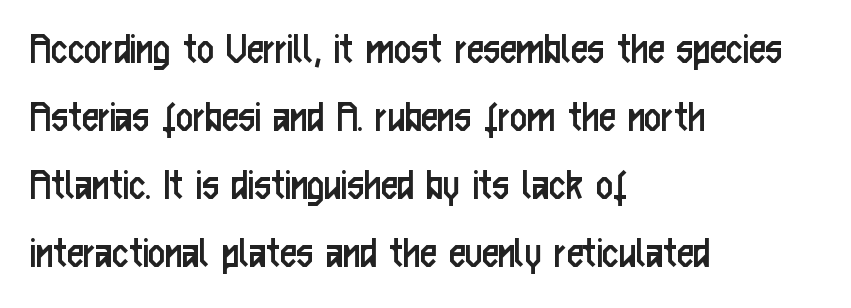
The image shows 47 px regular-weight, condensed sans-serif type, upright; set left-aligned, normal line spacing (1.45x), normal letter spacing, not underlined; low stroke contrast and a medium x-height.
